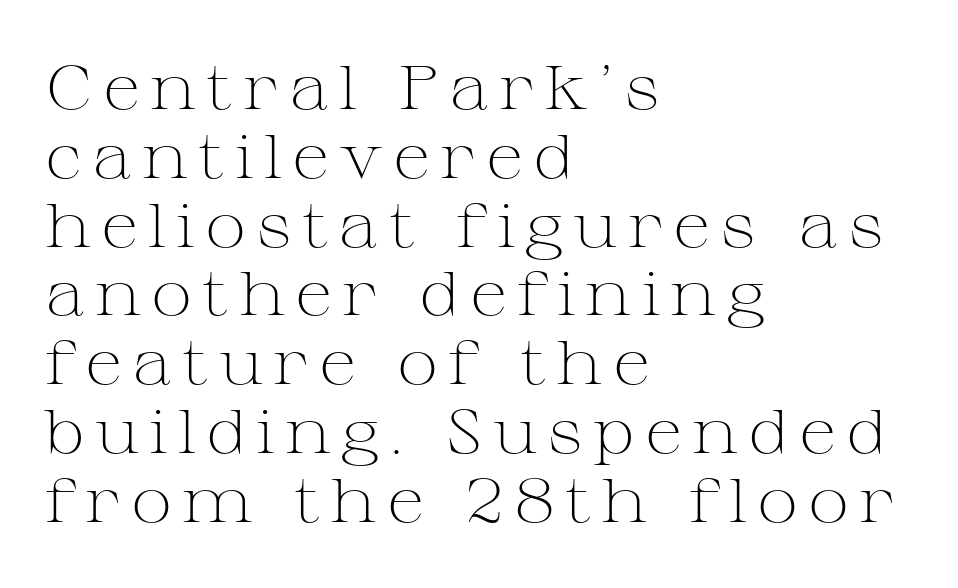
Notice how descenders almost collide with the ascenders below — that's tight leading. The face used here is proportionally spaced, like ordinary book or web type. The lines in this sample share a left origin and differ only in where they stop. The letters look calm and open, with moderate or lighter stems.
